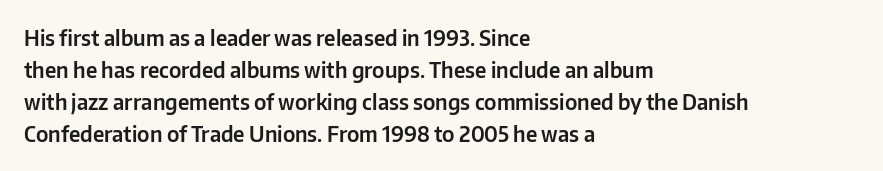
The image shows 21 px text type, upright; set left-aligned, normal line spacing (1.52x), normal letter spacing, not underlined.
